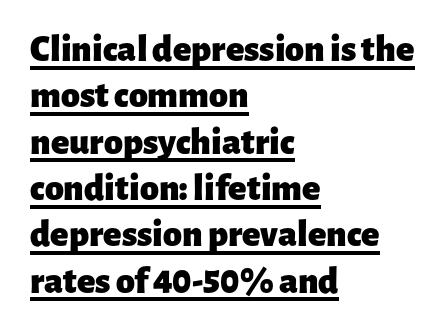
{"serif": "no", "italic": "no", "bold": "yes", "weight": "heavy", "width": "normal", "stroke_contrast": "low", "x_height": "medium", "monospaced": "no", "underline": "yes", "align": "left", "line_spacing_ratio": 1.22, "letter_spacing": "normal", "letter_spacing_em": 0.0, "glyph_px": 38}
